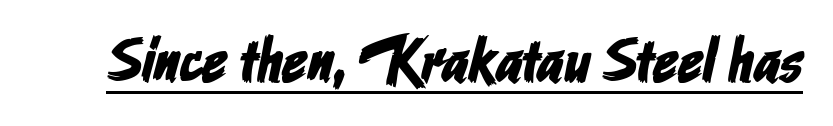
The horizontal fit of the characters is conventional and even. Looks like regular typesetting: each glyph gets only the width it needs. Stroke terminals: plain, sans-serif. Looks like someone drew a line under every word here.
